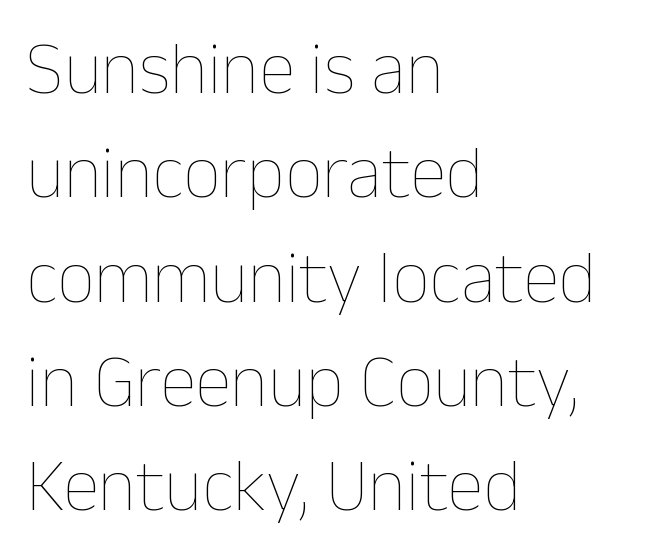
Q: Is the text bold? A: No.
Q: Is the text italic (slanted)? A: No, it is upright.
Q: Is the text underlined? A: No.
Q: How is the paragraph aligned? A: Left-aligned.
Q: Is the spacing between letters normal or unusually wide? A: Normal.
Q: Is the spacing between lines tight, normal or loose? A: Normal.
Q: Width (condensed, normal, or wide)? A: Normal.
Q: Stroke contrast? A: Low.
Q: x-height? A: Medium.
Q: Monospaced? A: No.
